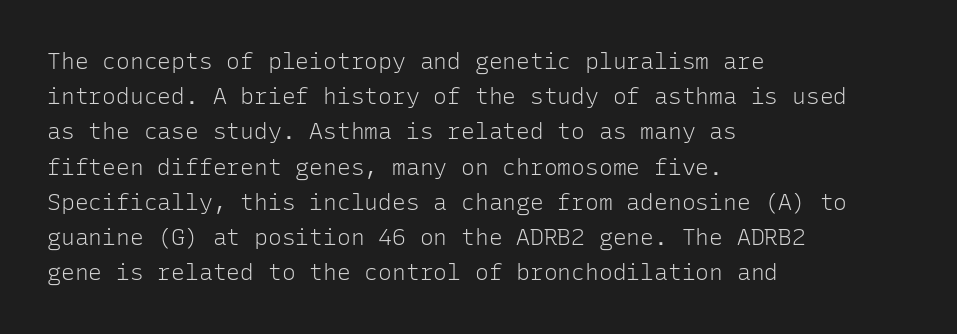
The image shows 23 px text type, upright; set left-aligned, normal line spacing (1.53x), normal letter spacing, not underlined.
